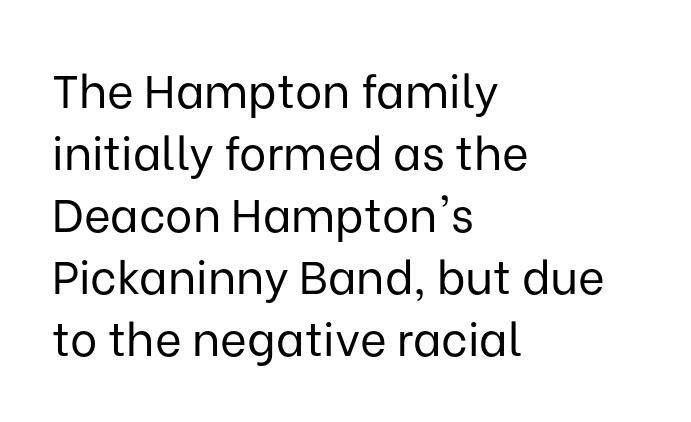
Q: Is the text bold? A: No.
Q: Is the text italic (slanted)? A: No, it is upright.
Q: Is the typeface a serif or a sans-serif typeface? A: Sans-serif.
Q: Is the text underlined? A: No.
Q: How is the paragraph aligned? A: Left-aligned.
Q: Is the spacing between letters normal or unusually wide? A: Normal.
Q: Is the spacing between lines tight, normal or loose? A: Normal.
Q: Width (condensed, normal, or wide)? A: Normal.
Q: Stroke contrast? A: Low.
Q: x-height? A: Medium.
Q: Monospaced? A: No.
